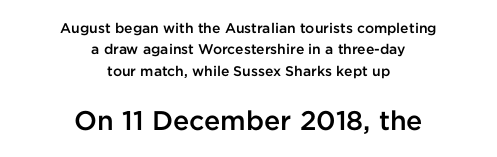
The gap between lines stays unmarked. Posture: upright roman. Does the copy run flush right? No — it is centered line by line. Small over large — that's the arrangement of the two blocks here. The space between consecutive lines is moderate. Typesetter's note: demi weight, one step under bold.
